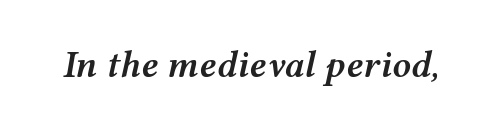
{"italic": "yes", "lean": "right", "slant_degrees": 12, "bold": "semi", "weight": "semibold", "width": "wide", "stroke_contrast": "medium", "x_height": "medium", "monospaced": "no", "underline": "no", "letter_spacing": "normal", "letter_spacing_em": 0.0, "glyph_px": 37}
